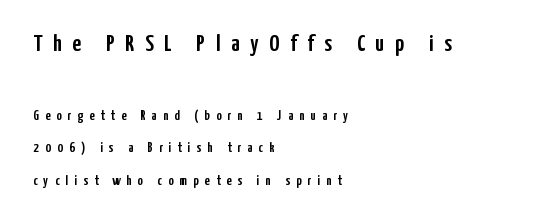
{"italic": "no", "underline": "no", "align": "left", "line_spacing": "loose", "line_spacing_ratio": 2.35, "letter_spacing": "wide", "letter_spacing_em": 0.45, "larger_block": "first", "size_ratio": 1.71, "glyph_px": 24}
